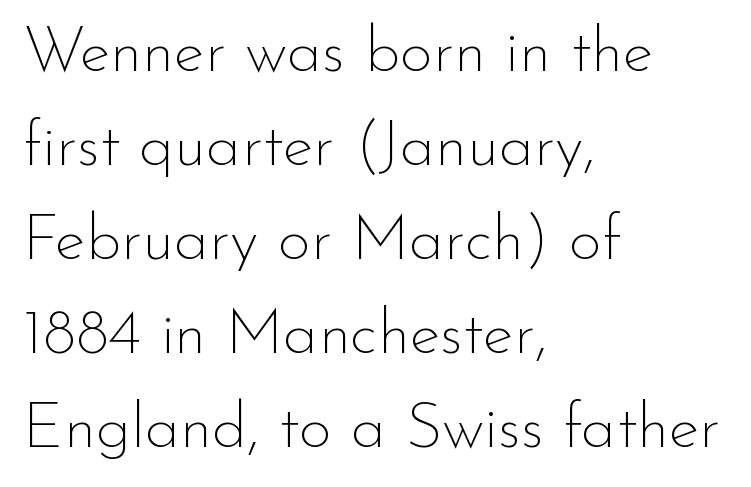
Q: Is the text bold? A: No.
Q: Is the text italic (slanted)? A: No, it is upright.
Q: Is the typeface a serif or a sans-serif typeface? A: Sans-serif.
Q: Is the text underlined? A: No.
Q: How is the paragraph aligned? A: Left-aligned.
Q: Is the spacing between letters normal or unusually wide? A: Normal.
Q: Is the spacing between lines tight, normal or loose? A: Normal.
Q: Width (condensed, normal, or wide)? A: Normal.
Q: Stroke contrast? A: Low.
Q: x-height? A: Small.
Q: Monospaced? A: No.
